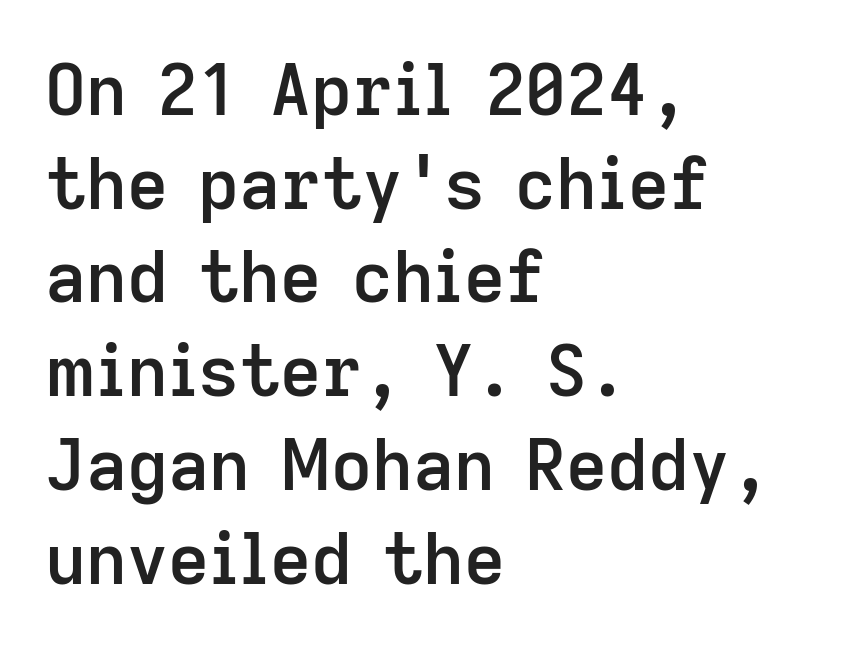
Q: Is the text bold? A: Semi-bold.
Q: Is the text italic (slanted)? A: No, it is upright.
Q: Is the typeface a serif or a sans-serif typeface? A: Sans-serif.
Q: Is the text underlined? A: No.
Q: How is the paragraph aligned? A: Left-aligned.
Q: Is the spacing between letters normal or unusually wide? A: Normal.
Q: Is the spacing between lines tight, normal or loose? A: Normal.
Q: Width (condensed, normal, or wide)? A: Normal.
Q: Stroke contrast? A: Low.
Q: x-height? A: Medium.
Q: Monospaced? A: No.
